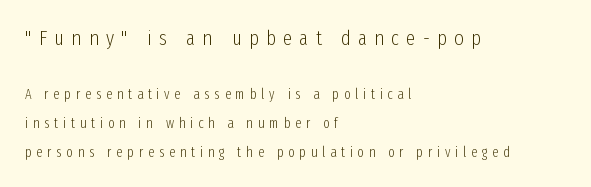
The image shows 21 px text type, upright; set left-aligned, loose line spacing (2.07x), unusually wide letter spacing (+0.34 em), not underlined; the first (top) block is 1.5x larger.
